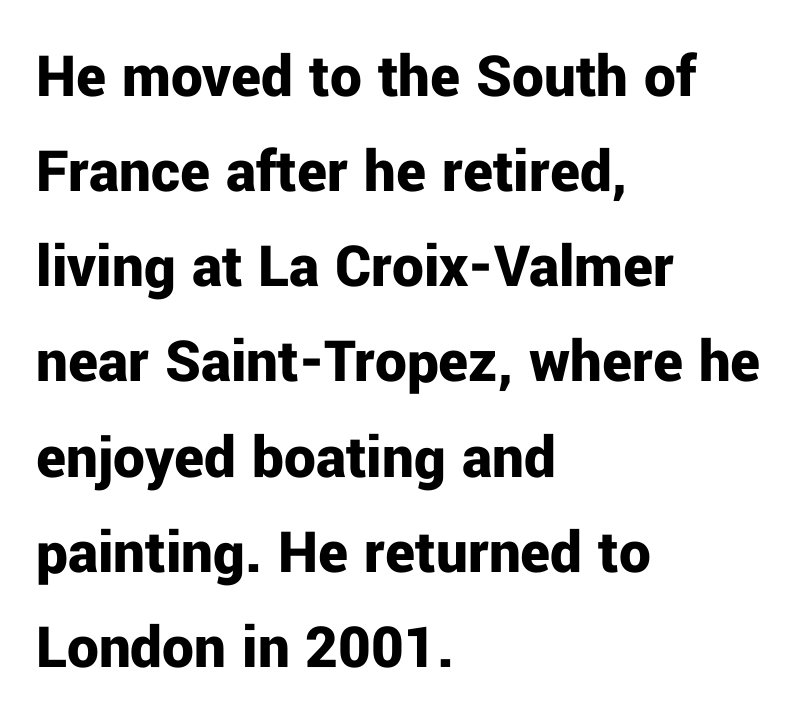
Q: Is the text bold? A: Yes.
Q: Is the text italic (slanted)? A: No, it is upright.
Q: Is the typeface a serif or a sans-serif typeface? A: Sans-serif.
Q: Is the text underlined? A: No.
Q: How is the paragraph aligned? A: Left-aligned.
Q: Is the spacing between letters normal or unusually wide? A: Normal.
Q: Is the spacing between lines tight, normal or loose? A: Normal.
Q: Width (condensed, normal, or wide)? A: Normal.
Q: Stroke contrast? A: Low.
Q: x-height? A: Medium.
Q: Monospaced? A: No.
